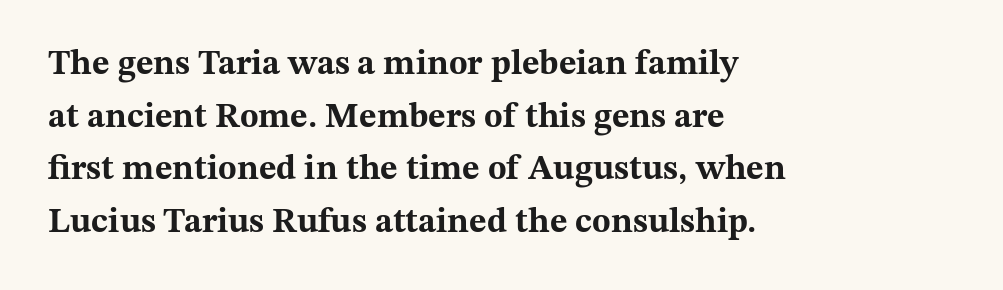
The image shows 34 px bold, wide serif type, upright; set left-aligned, normal line spacing (1.55x), normal letter spacing, not underlined; medium stroke contrast and a medium x-height.
